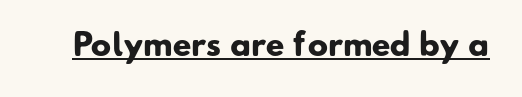
Regarding serifs, this sample does without them. Spacing between characters is what you'd get straight out of the box. Is there an underline? Yes — a line sits under the letters. Typographic density is high because the face is bold.
